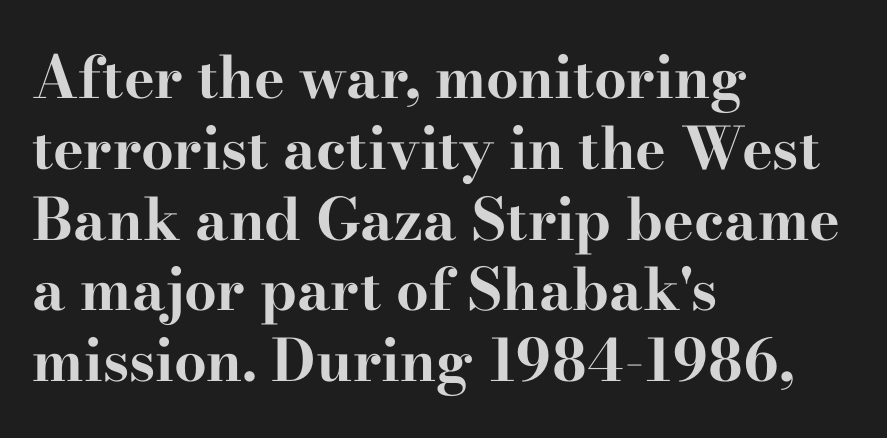
A dark, heavy texture on the line: the type is bold. You could not count columns in this text — the font is proportionally spaced. Is this a sans? No — the strokes have serifs. Line starts are locked; line ends wander.
